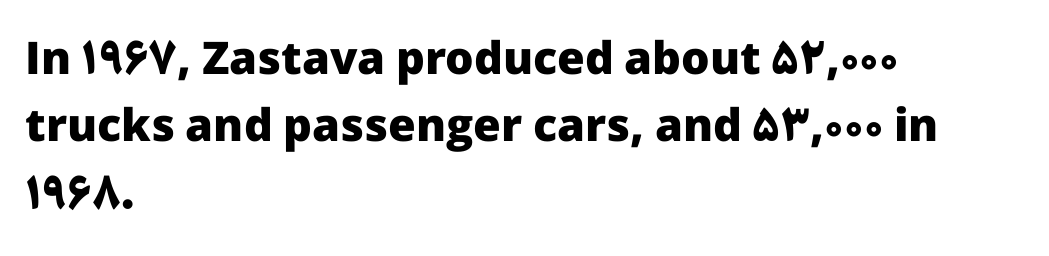
The image shows 45 px heavy sans-serif type, upright; set left-aligned, normal line spacing (1.5x), normal letter spacing, not underlined; low stroke contrast and a medium x-height.
